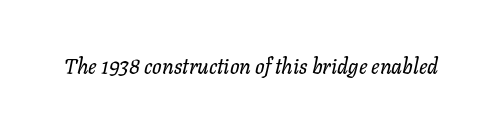
The letters are slanted; this is an italic face. The string is rendered with underlining switched off. The type is set solid horizontally, with unmodified tracking.
